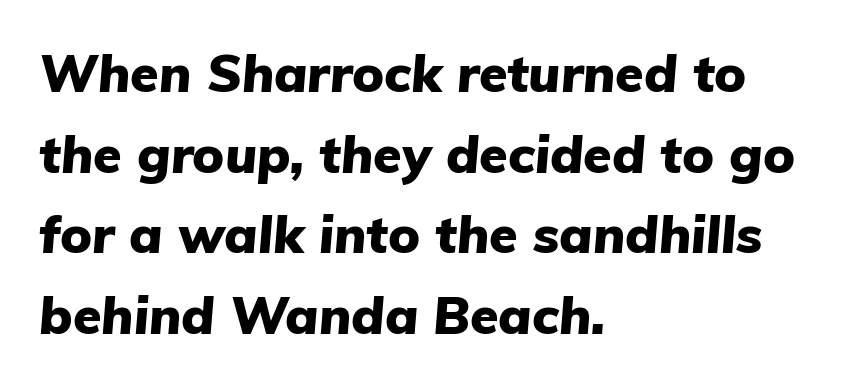
The image shows 52 px heavy type, italic (leaning right); set left-aligned, normal line spacing (1.55x), normal letter spacing, not underlined; low stroke contrast and a medium x-height.
